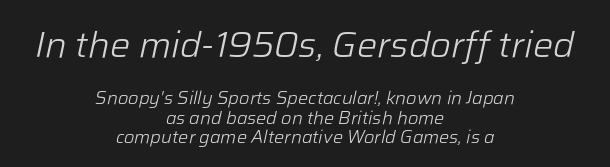
{"italic": "yes", "lean": "right", "slant_degrees": 12, "bold": "no", "weight": "light", "width": "normal", "stroke_contrast": "low", "x_height": "medium", "monospaced": "no", "underline": "no", "align": "center", "line_spacing": "tight", "line_spacing_ratio": 1.07, "letter_spacing": "normal", "letter_spacing_em": 0.0, "larger_block": "first", "size_ratio": 2.0, "glyph_px": 36}
